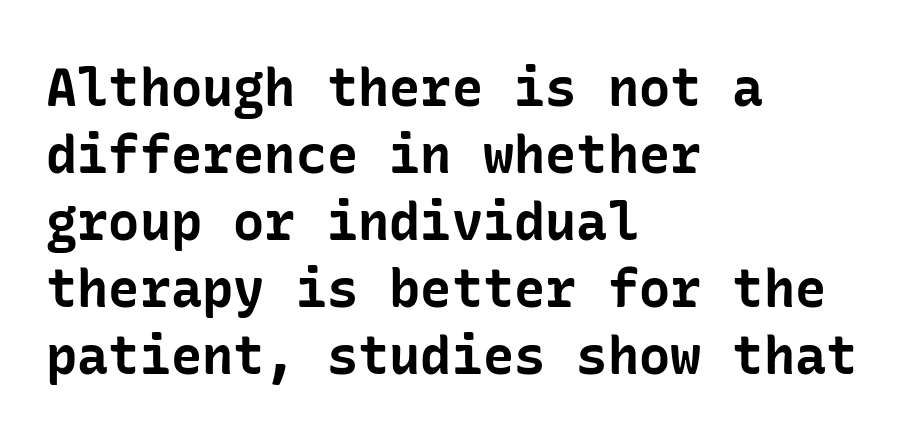
{"serif": "no", "italic": "no", "bold": "yes", "weight": "bold", "width": "normal", "stroke_contrast": "low", "x_height": "medium", "underline": "no", "align": "left", "line_spacing": "normal", "line_spacing_ratio": 1.29, "letter_spacing": "normal", "letter_spacing_em": 0.0, "glyph_px": 52}
